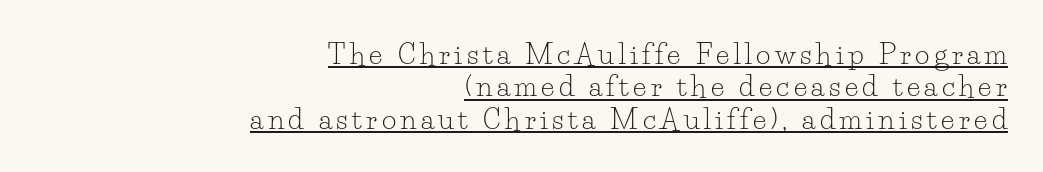
{"serif": "yes", "italic": "no", "bold": "no", "weight": "light", "width": "normal", "stroke_contrast": "low", "x_height": "small", "monospaced": "no", "underline": "yes", "align": "right", "line_spacing_ratio": 1.16, "glyph_px": 28}
